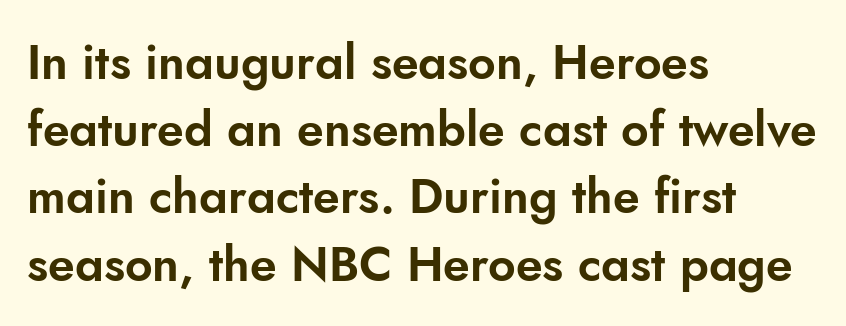
Q: Is the text italic (slanted)? A: No, it is upright.
Q: Is the typeface a serif or a sans-serif typeface? A: Sans-serif.
Q: Is the text underlined? A: No.
Q: How is the paragraph aligned? A: Left-aligned.
Q: Is the spacing between letters normal or unusually wide? A: Normal.
Q: Is the spacing between lines tight, normal or loose? A: Normal.
Q: Width (condensed, normal, or wide)? A: Normal.
Q: Stroke contrast? A: Low.
Q: x-height? A: Small.
Q: Monospaced? A: No.
